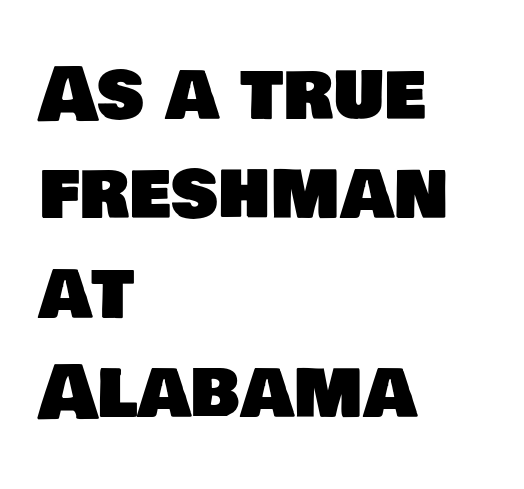
Which margin do the lines hug? The left one — the right edge is uneven. This block has exactly the height ordinary leading produces. The specimen omits any rule beneath the text block's lines. Are there feet on the stems? There aren't — it's a sans. Here the glyphs are tracked normally, forming tight word shapes.
